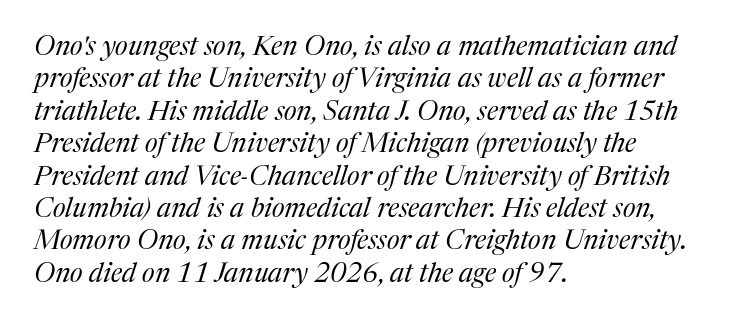
The image shows 27 px text type, italic (leaning right); set left-aligned, line spacing 1.2x, normal letter spacing, not underlined.
